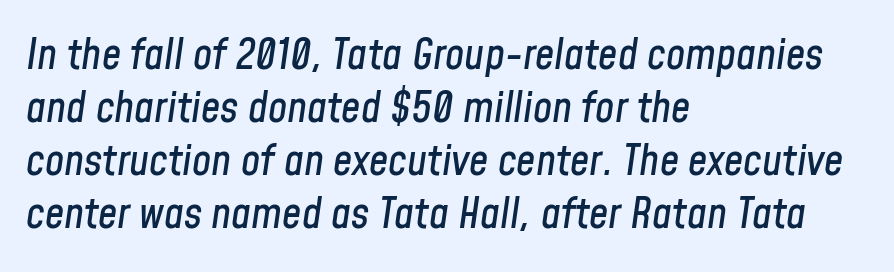
The image shows 43 px condensed type, italic (leaning right); set left-aligned, line spacing 1.23x, normal letter spacing, not underlined; low stroke contrast and a medium x-height.
